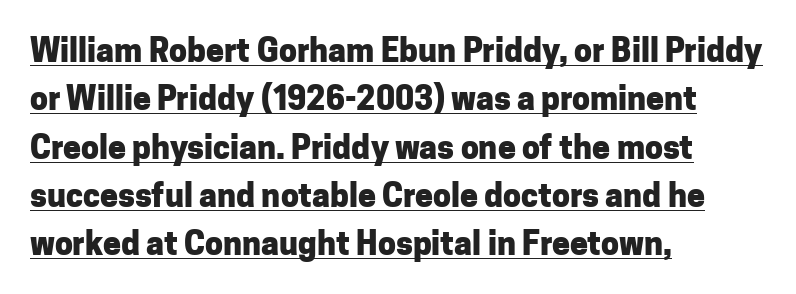
{"serif": "no", "italic": "no", "bold": "yes", "weight": "heavy", "width": "normal", "stroke_contrast": "low", "x_height": "medium", "monospaced": "no", "underline": "yes", "align": "left", "line_spacing": "normal", "line_spacing_ratio": 1.51, "letter_spacing": "normal", "letter_spacing_em": 0.0, "glyph_px": 32}
